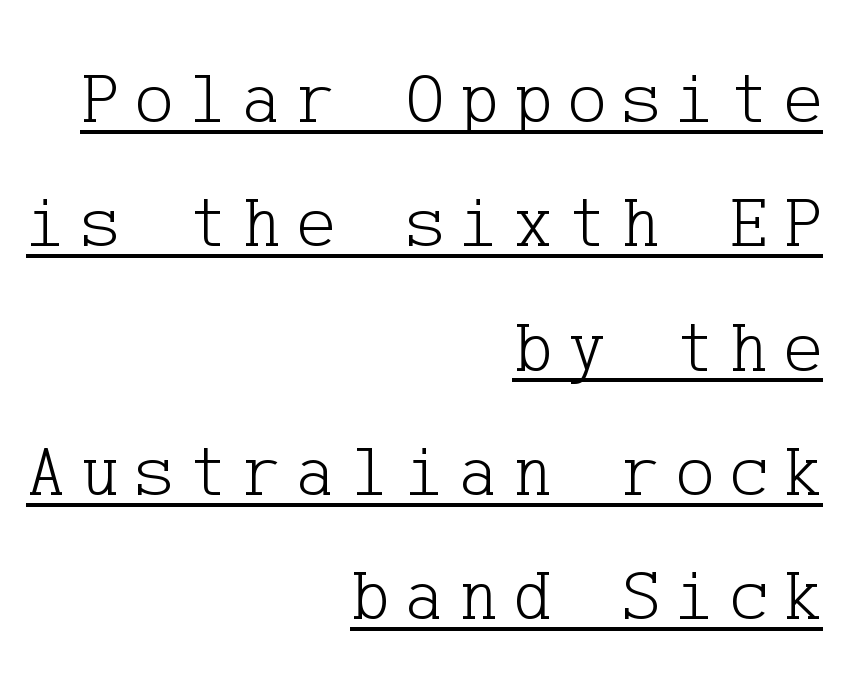
Line endings align vertically; line beginnings do not. What's the leading like? Ordinary, nothing unusual. Does the type have serifs? Yes, each stem ends in a small foot. The typesetter has applied underlining to the passage shown.
